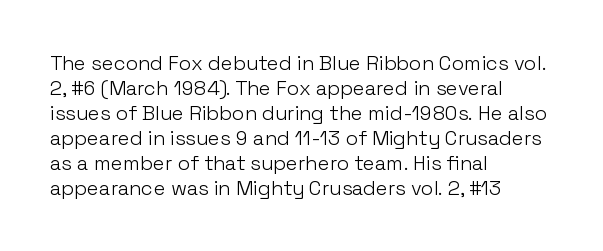
Q: Is the text bold? A: No.
Q: Is the text italic (slanted)? A: No, it is upright.
Q: Is the text underlined? A: No.
Q: How is the paragraph aligned? A: Left-aligned.
Q: Is the spacing between letters normal or unusually wide? A: Normal.
Q: Is the spacing between lines tight, normal or loose? A: Normal.
